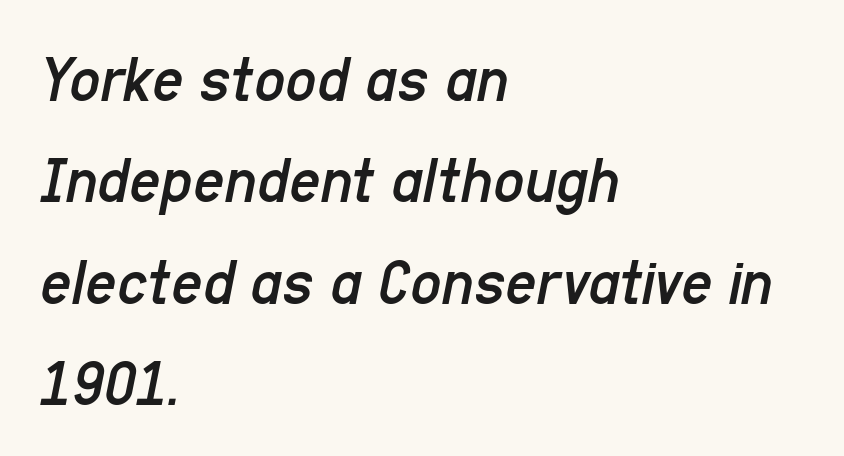
{"italic": "yes", "lean": "right", "slant_degrees": 11, "bold": "no", "weight": "regular", "width": "condensed", "stroke_contrast": "low", "x_height": "medium", "monospaced": "no", "underline": "no", "align": "left", "line_spacing": "normal", "line_spacing_ratio": 1.49, "letter_spacing": "normal", "letter_spacing_em": 0.0, "glyph_px": 68}
